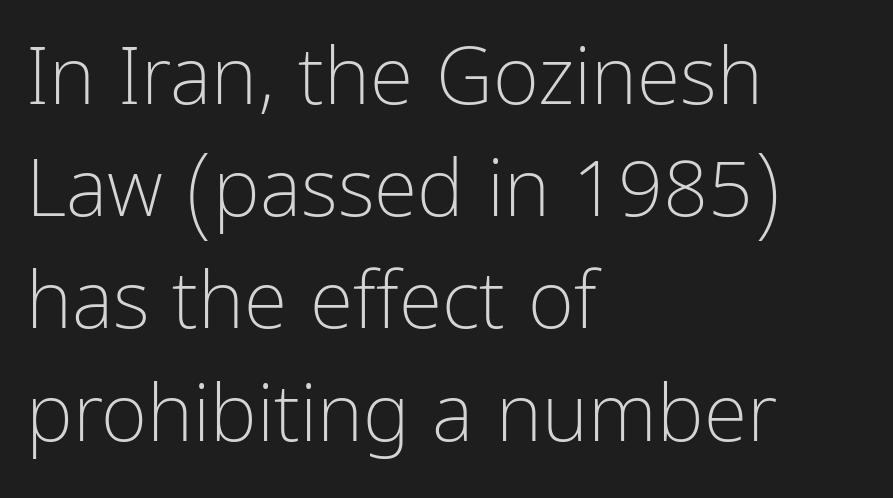
{"serif": "no", "italic": "no", "bold": "no", "weight": "light", "width": "condensed", "stroke_contrast": "low", "x_height": "medium", "monospaced": "no", "underline": "no", "align": "left", "line_spacing": "normal", "line_spacing_ratio": 1.42, "letter_spacing": "normal", "letter_spacing_em": 0.0, "glyph_px": 79}
